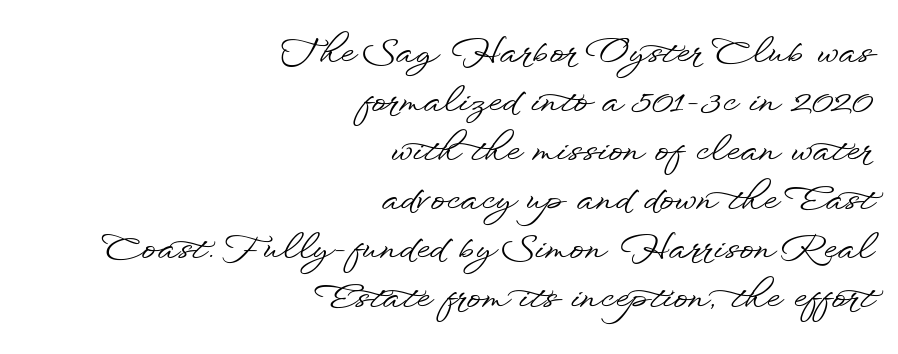
{"serif": "no", "width": "wide", "stroke_contrast": "low", "x_height": "small", "monospaced": "no", "underline": "no", "align": "right", "line_spacing": "normal", "line_spacing_ratio": 1.4, "letter_spacing": "normal", "letter_spacing_em": 0.0, "glyph_px": 35}
